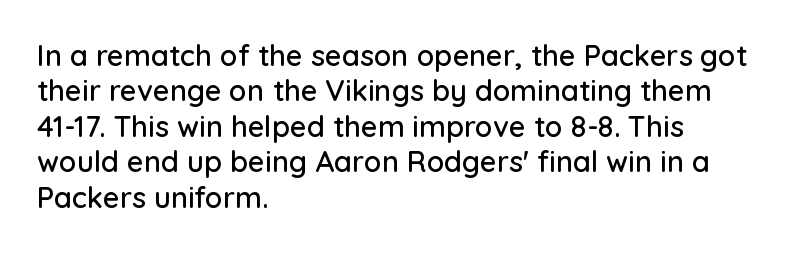
Q: Is the text italic (slanted)? A: No, it is upright.
Q: Is the typeface a serif or a sans-serif typeface? A: Sans-serif.
Q: Is the text underlined? A: No.
Q: How is the paragraph aligned? A: Left-aligned.
Q: Is the spacing between letters normal or unusually wide? A: Normal.
Q: Width (condensed, normal, or wide)? A: Normal.
Q: Stroke contrast? A: Low.
Q: x-height? A: Medium.
Q: Monospaced? A: No.
